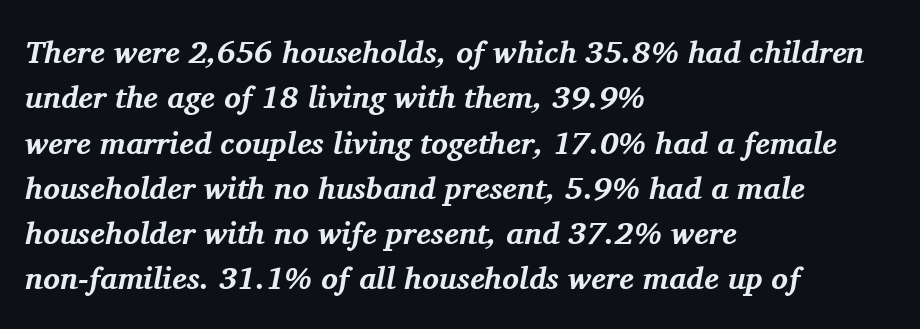
{"serif": "yes", "italic": "yes", "lean": "right", "slant_degrees": 11, "bold": "yes", "weight": "bold", "width": "normal", "stroke_contrast": "medium", "x_height": "medium", "monospaced": "no", "underline": "no", "align": "left", "line_spacing": "normal", "line_spacing_ratio": 1.46, "letter_spacing": "normal", "letter_spacing_em": 0.0, "glyph_px": 31}
